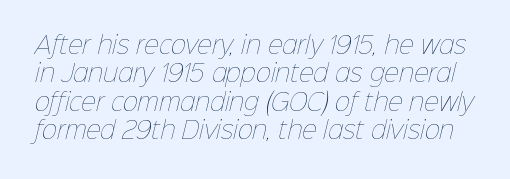
The image shows 23 px text type; set line spacing 1.23x, normal letter spacing, not underlined.
